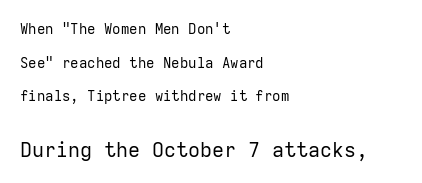
Is this a heavy cut? Hardly; it is regular or lighter. The horizontal fit of the characters is conventional and even. Summary of vertical rhythm: relaxed, with wide interline spacing. Line starts are locked; line ends wander.
